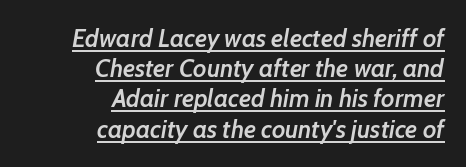
The face used here is rendered with its standard letterfit. Casual observation: everything's shoved over to the right. Italic? Definitely — the glyphs are oblique. Is there an underline? Yes — a line sits under the letters. Moderately thickened strokes mark this as semibold type.
